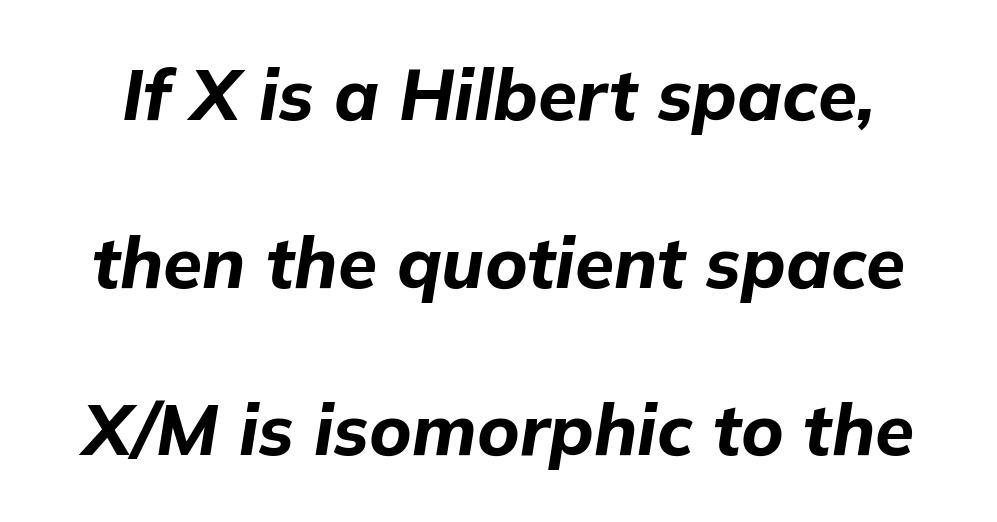
Q: Is the text bold? A: Yes.
Q: Is the text italic (slanted)? A: Yes, it leans right by about 9 degrees.
Q: Is the text underlined? A: No.
Q: Is the spacing between letters normal or unusually wide? A: Normal.
Q: Is the spacing between lines tight, normal or loose? A: Loose.
Q: Width (condensed, normal, or wide)? A: Normal.
Q: Stroke contrast? A: Low.
Q: x-height? A: Medium.
Q: Monospaced? A: No.
